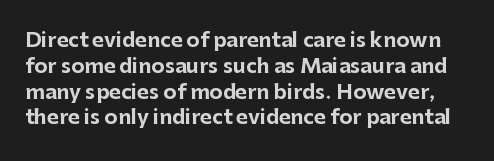
{"italic": "no", "bold": "yes", "underline": "no", "line_spacing": "normal", "line_spacing_ratio": 1.29, "letter_spacing": "normal", "letter_spacing_em": 0.0, "glyph_px": 20}
